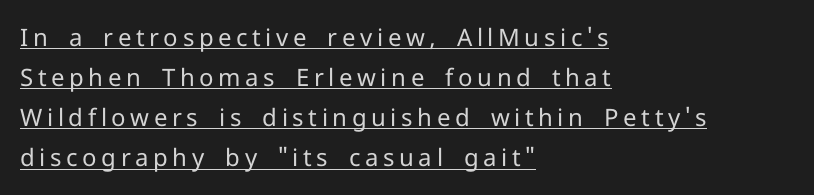
The image shows 24 px text type, upright; set left-aligned, normal line spacing (1.67x), underlined.
